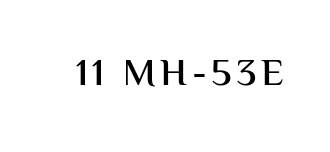
{"serif": "no", "italic": "no", "bold": "semi", "weight": "semibold", "width": "normal", "stroke_contrast": "medium", "x_height": "medium", "monospaced": "no", "underline": "no", "glyph_px": 38}
